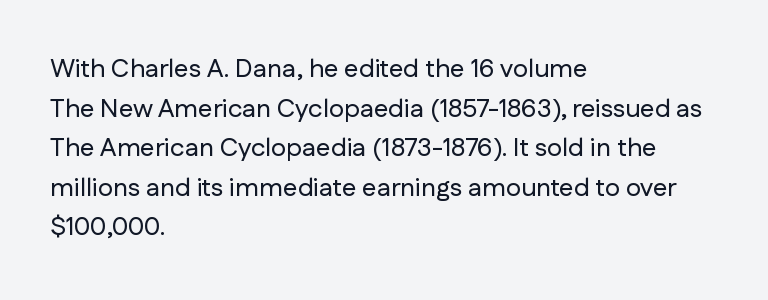
The image shows 26 px text type, upright; set left-aligned, normal line spacing (1.52x), normal letter spacing, not underlined.
